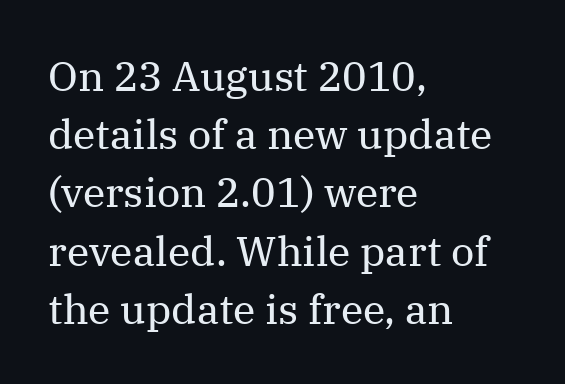
{"serif": "yes", "italic": "no", "bold": "no", "weight": "regular", "width": "normal", "stroke_contrast": "medium", "x_height": "medium", "monospaced": "no", "underline": "no", "align": "left", "line_spacing": "normal", "line_spacing_ratio": 1.42, "letter_spacing": "normal", "letter_spacing_em": 0.0, "glyph_px": 41}
